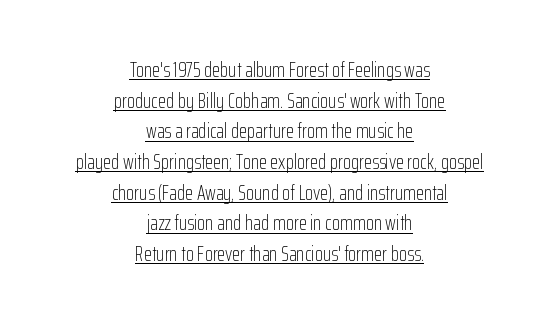
{"italic": "no", "bold": "no", "underline": "yes", "align": "center", "line_spacing": "normal", "line_spacing_ratio": 1.46, "letter_spacing": "normal", "letter_spacing_em": 0.0, "glyph_px": 21}
